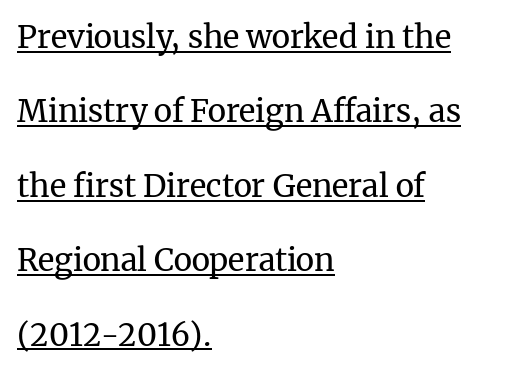
The image shows 31 px regular-weight serif type, upright; set left-aligned, loose line spacing (2.4x), normal letter spacing, underlined; medium stroke contrast and a medium x-height.
